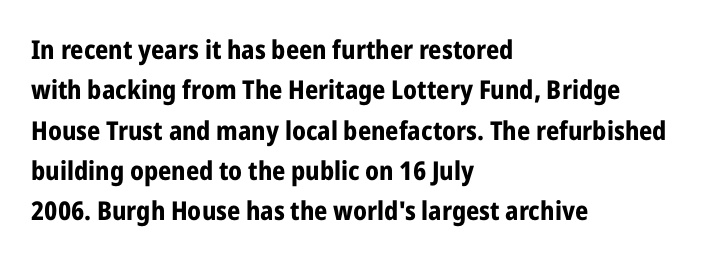
Q: Is the text bold? A: Yes.
Q: Is the text italic (slanted)? A: No, it is upright.
Q: Is the text underlined? A: No.
Q: How is the paragraph aligned? A: Left-aligned.
Q: Is the spacing between letters normal or unusually wide? A: Normal.
Q: Is the spacing between lines tight, normal or loose? A: Normal.
